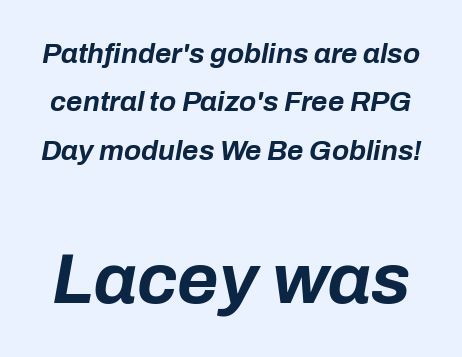
Q: Is the text bold? A: Yes.
Q: Is the text italic (slanted)? A: Yes, it leans right by about 10 degrees.
Q: Is the text underlined? A: No.
Q: Is the spacing between letters normal or unusually wide? A: Normal.
Q: Which block of text is set in a larger size, the first (top) or the second (bottom)? A: The second (bottom) one.
Q: Width (condensed, normal, or wide)? A: Normal.
Q: Stroke contrast? A: Low.
Q: x-height? A: Medium.
Q: Monospaced? A: No.
